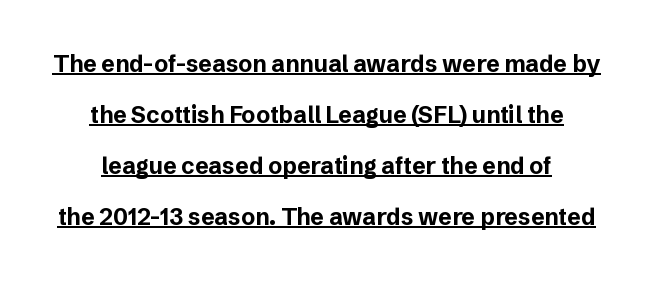
{"italic": "no", "bold": "yes", "underline": "yes", "line_spacing": "loose", "line_spacing_ratio": 2.22, "letter_spacing": "normal", "letter_spacing_em": 0.0, "glyph_px": 23}
